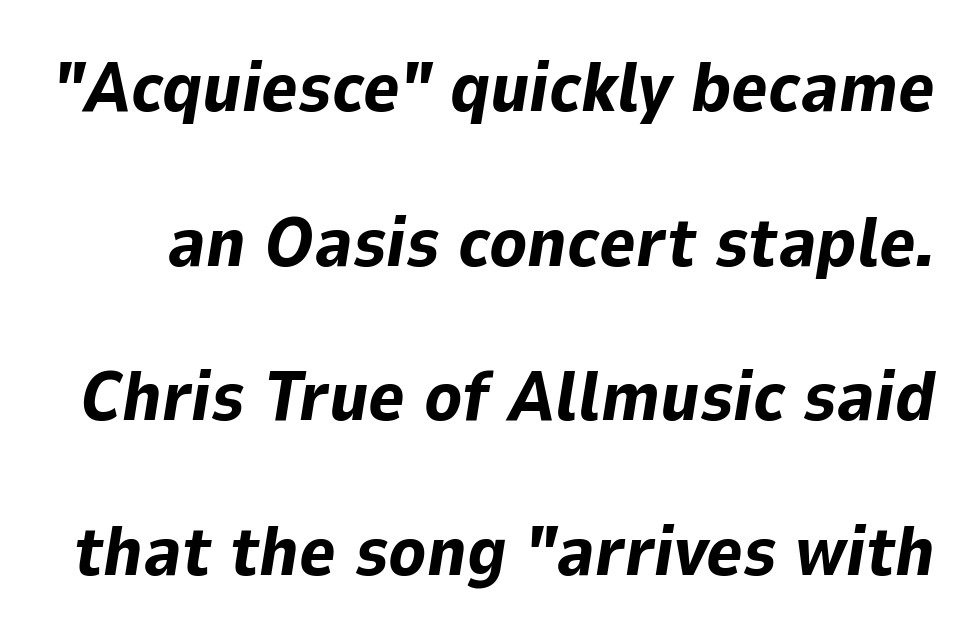
{"italic": "yes", "lean": "right", "slant_degrees": 9, "bold": "yes", "weight": "bold", "width": "normal", "stroke_contrast": "low", "x_height": "medium", "monospaced": "no", "underline": "no", "line_spacing": "loose", "line_spacing_ratio": 2.21, "letter_spacing": "normal", "letter_spacing_em": 0.0, "glyph_px": 70}
